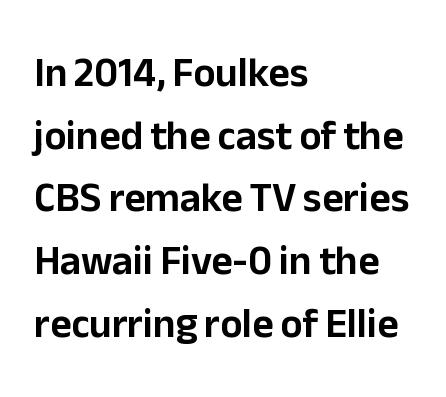
Q: Is the text italic (slanted)? A: No, it is upright.
Q: Is the typeface a serif or a sans-serif typeface? A: Sans-serif.
Q: Is the text underlined? A: No.
Q: How is the paragraph aligned? A: Left-aligned.
Q: Is the spacing between letters normal or unusually wide? A: Normal.
Q: Is the spacing between lines tight, normal or loose? A: Normal.
Q: Width (condensed, normal, or wide)? A: Normal.
Q: Stroke contrast? A: Low.
Q: x-height? A: Medium.
Q: Monospaced? A: No.
